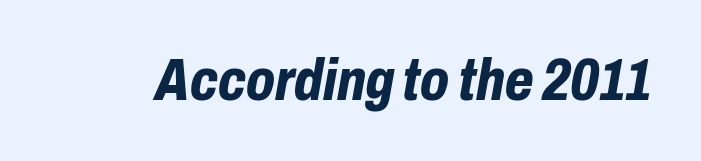
Think of a printed novel: that variable character pitch is what you see here. On the weight axis this lands at bold, roughly 700. These lines keep a tight, regular rhythm from letter to letter. Every character sits at an angle, as italics do.
